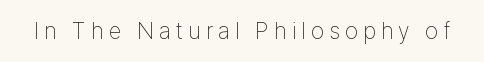
The foot of each line stays bare and open. Spacing between characters has been opened up far beyond the box default. Ink coverage per letter is moderate at most. You can tell it's not italic because the verticals are truly vertical.
